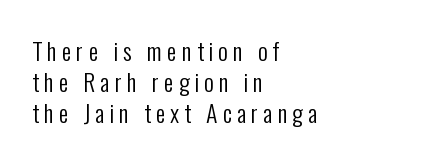
The image shows 24 px text type, upright; set left-aligned, normal line spacing (1.29x), unusually wide letter spacing (+0.21 em), not underlined.
